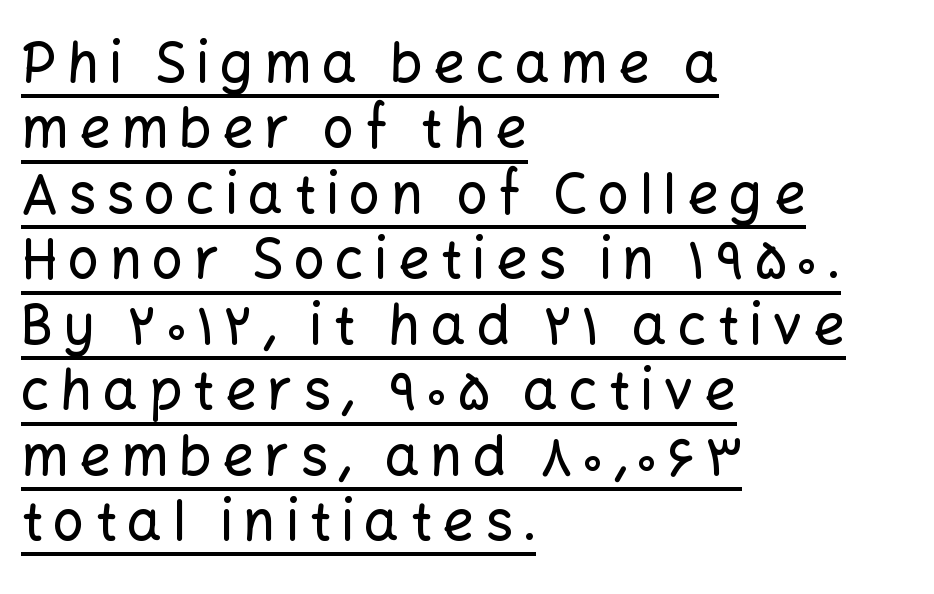
The image shows 55 px sans-serif type, upright; set left-aligned, line spacing 1.19x, underlined; low stroke contrast and a medium x-height.
